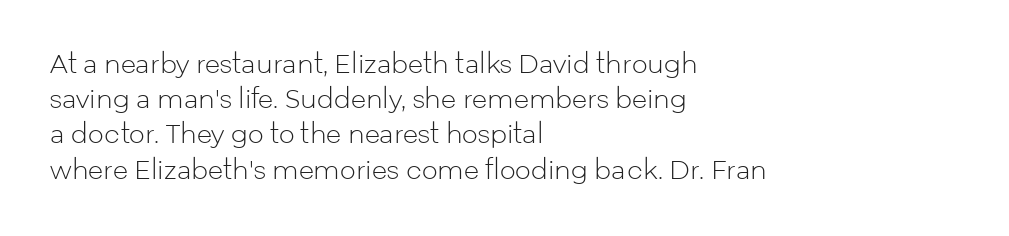
The image shows 25 px text type, upright; set left-aligned, normal line spacing (1.41x), normal letter spacing, not underlined.
